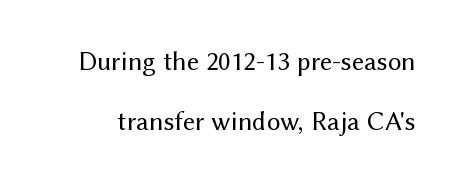
Q: Is the text bold? A: No.
Q: Is the text italic (slanted)? A: No, it is upright.
Q: Is the text underlined? A: No.
Q: Is the spacing between letters normal or unusually wide? A: Normal.
Q: Is the spacing between lines tight, normal or loose? A: Loose.
